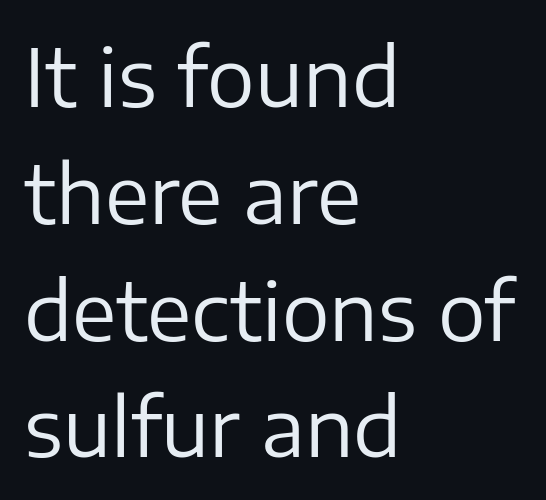
Q: Is the text bold? A: No.
Q: Is the text italic (slanted)? A: No, it is upright.
Q: Is the typeface a serif or a sans-serif typeface? A: Sans-serif.
Q: Is the text underlined? A: No.
Q: How is the paragraph aligned? A: Left-aligned.
Q: Is the spacing between letters normal or unusually wide? A: Normal.
Q: Is the spacing between lines tight, normal or loose? A: Normal.
Q: Width (condensed, normal, or wide)? A: Normal.
Q: Stroke contrast? A: Low.
Q: x-height? A: Medium.
Q: Monospaced? A: No.
